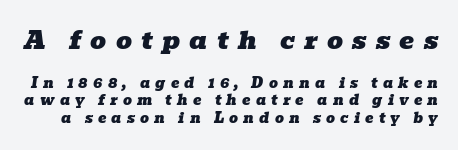
{"italic": "yes", "lean": "right", "slant_degrees": 10, "underline": "no", "line_spacing_ratio": 1.24, "letter_spacing": "wide", "letter_spacing_em": 0.37, "larger_block": "first", "size_ratio": 1.79, "glyph_px": 25}
